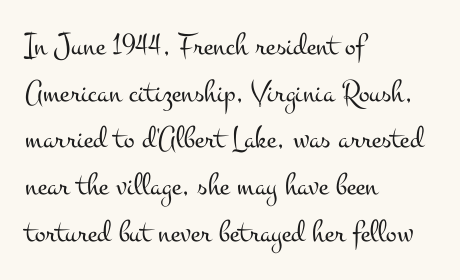
You could not count columns in this text — the font is proportionally spaced. Tracking value appears to be zero — textbook default spacing. The zone under the glyphs is completely vacant. The glyphs in this specimen are seriffed.
